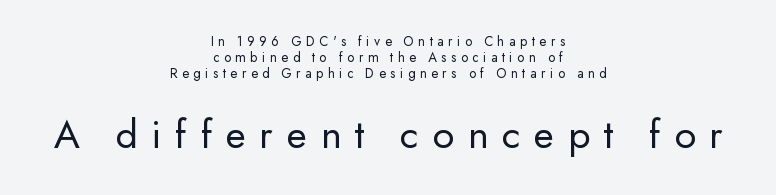
Whoever set this chose condensed vertical rhythm over breathing room. The gaps between neighbouring characters are conspicuously large. Do the characters align in a grid? No, the font is proportional. Does the type have serifs? No, each stem ends abruptly. Of the two passages, the one underneath uses the larger point size. This is the regular roman posture of the typeface.
